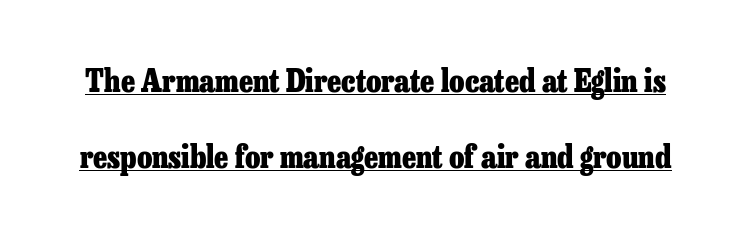
The image shows 31 px heavy serif type, upright; set loose line spacing (2.45x), normal letter spacing, underlined; low stroke contrast and a medium x-height.
